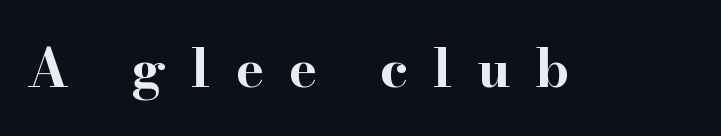
No word sits above an underline. The specimen reads as upright at a glance. I'd call this a serif setting — the letters wear small feet. The type is letterspaced generously, with wide tracking.
